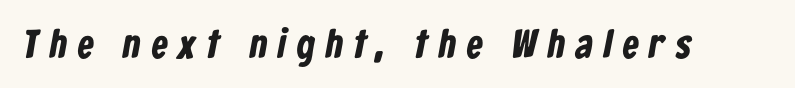
Q: Is the text bold? A: Yes.
Q: Is the typeface a serif or a sans-serif typeface? A: Sans-serif.
Q: Is the text underlined? A: No.
Q: Is the spacing between letters normal or unusually wide? A: Unusually wide.
Q: Width (condensed, normal, or wide)? A: Condensed.
Q: Stroke contrast? A: Low.
Q: x-height? A: Medium.
Q: Monospaced? A: No.
